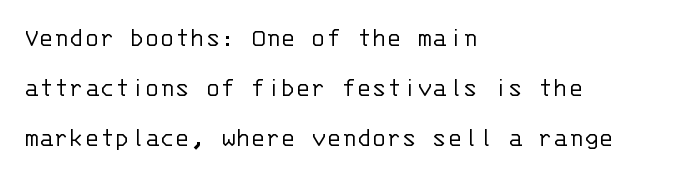
The face used here is rendered with its standard letterfit. These lines were composed using upright roman letters. In CSS terms this would be text-align: left. The passage shown is typed in a monospace face where columns stay perfectly aligned. The foot of each line stays bare and open.
